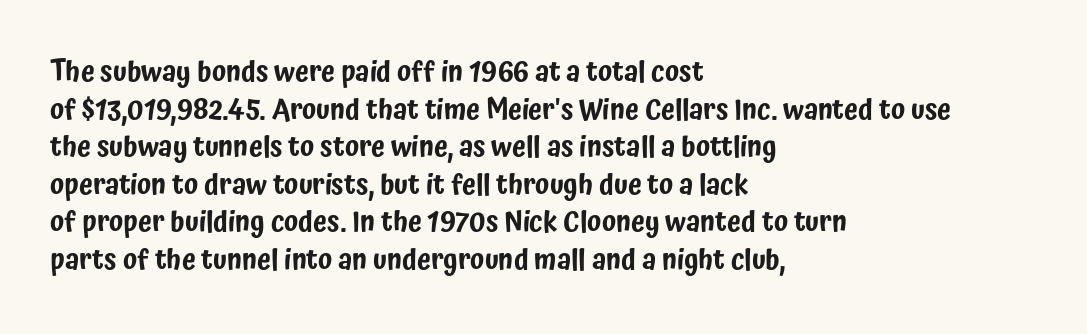
{"serif": "no", "italic": "no", "width": "condensed", "stroke_contrast": "low", "x_height": "medium", "monospaced": "no", "underline": "no", "align": "left", "line_spacing": "normal", "line_spacing_ratio": 1.34, "letter_spacing": "normal", "letter_spacing_em": 0.0, "glyph_px": 28}
